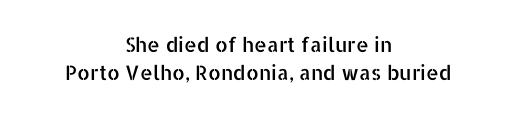
The image shows 20 px text type, upright; set centered, normal line spacing (1.41x), normal letter spacing, not underlined.
